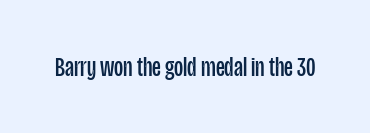
Q: Is the text bold? A: No.
Q: Is the text italic (slanted)? A: No, it is upright.
Q: Is the typeface a serif or a sans-serif typeface? A: Sans-serif.
Q: Is the text underlined? A: No.
Q: Is the spacing between letters normal or unusually wide? A: Normal.
Q: Width (condensed, normal, or wide)? A: Condensed.
Q: Stroke contrast? A: Low.
Q: x-height? A: Large.
Q: Monospaced? A: No.
